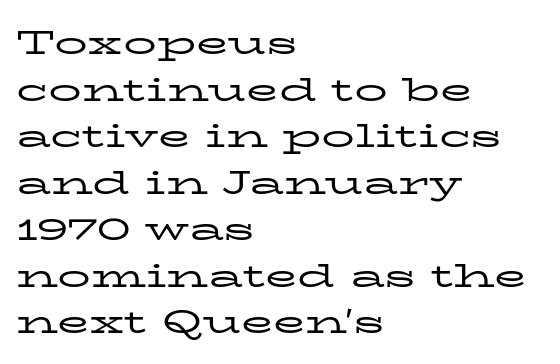
Q: Is the text bold? A: No.
Q: Is the text italic (slanted)? A: No, it is upright.
Q: Is the typeface a serif or a sans-serif typeface? A: Serif.
Q: Is the text underlined? A: No.
Q: How is the paragraph aligned? A: Left-aligned.
Q: Is the spacing between letters normal or unusually wide? A: Normal.
Q: Is the spacing between lines tight, normal or loose? A: Normal.
Q: Width (condensed, normal, or wide)? A: Wide.
Q: Stroke contrast? A: Low.
Q: x-height? A: Medium.
Q: Monospaced? A: No.
